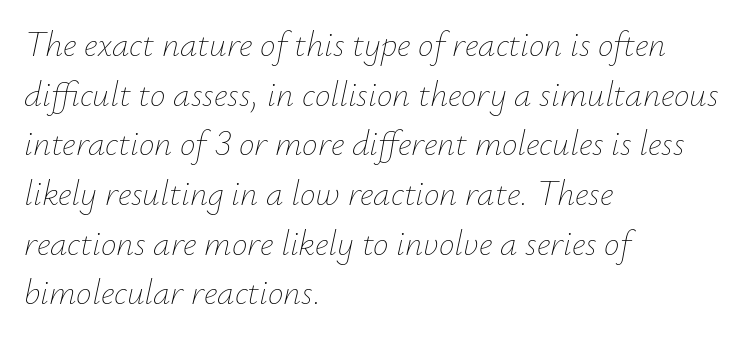
Caption: face not bold, strokes unweighted. These lines are set flush left with a ragged right edge. Decoration check: the copy has no underline. Characters are canted at an angle relative to the baseline's perpendicular. Do the characters align in a grid? No, the font is proportional.
